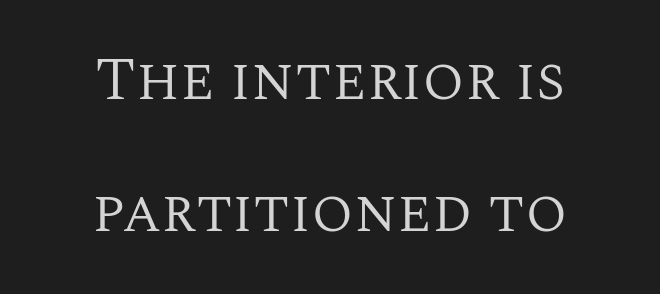
Tall strokes in this sample are plumb rather than angled. Is the type heavy? It reads as light-to-regular instead. The text was rendered using a seriffed face with decorative stroke endings. Proportional: the letters do not fall into vertical columns. Each row of text sits above clean, open space. If you folded the block vertically in half, each line would mirror itself in length.
